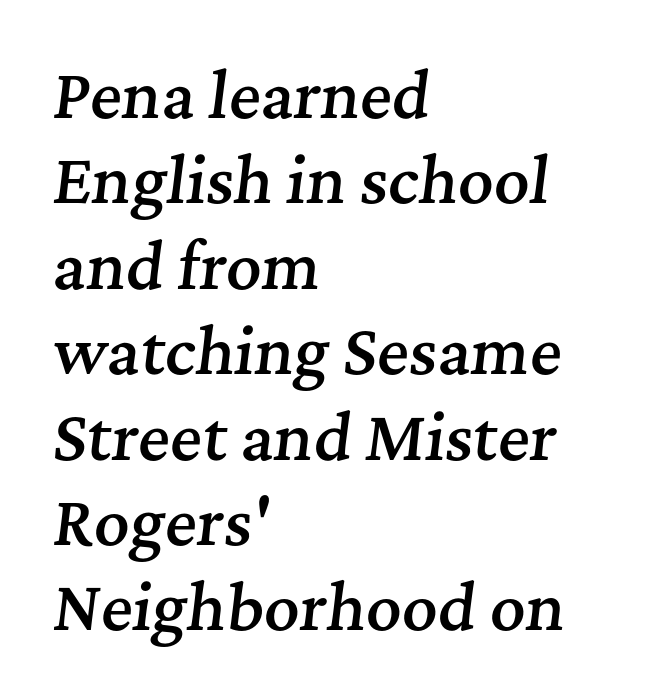
{"serif": "yes", "italic": "yes", "lean": "right", "slant_degrees": 7, "bold": "semi", "weight": "semibold", "width": "normal", "stroke_contrast": "medium", "x_height": "medium", "monospaced": "no", "underline": "no", "align": "left", "line_spacing": "normal", "line_spacing_ratio": 1.4, "letter_spacing": "normal", "letter_spacing_em": 0.0, "glyph_px": 61}
